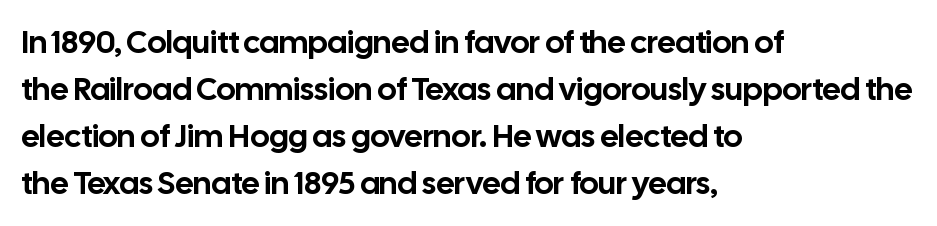
Q: Is the text italic (slanted)? A: No, it is upright.
Q: Is the typeface a serif or a sans-serif typeface? A: Sans-serif.
Q: Is the text underlined? A: No.
Q: How is the paragraph aligned? A: Left-aligned.
Q: Is the spacing between letters normal or unusually wide? A: Normal.
Q: Is the spacing between lines tight, normal or loose? A: Normal.
Q: Width (condensed, normal, or wide)? A: Normal.
Q: Stroke contrast? A: Low.
Q: x-height? A: Medium.
Q: Monospaced? A: No.
